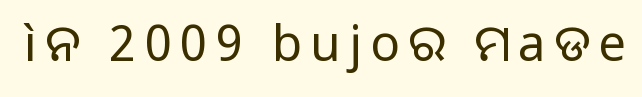
The string is rendered with underlining switched off. Weight class: somewhere from thin through regular. This is roman type, the default non-slanted kind. Each letter keeps its own natural width here, so spacing adapts to shape.
